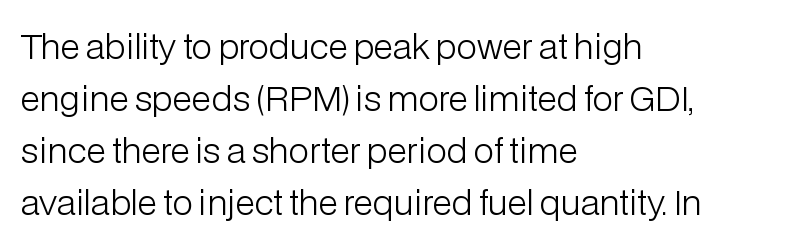
Quick note: not italic, upright. This rendering leaves character spacing at its baseline value. Successive baselines arrive at the customary interval. The typeface has the unassuming heft of standard copy or less. In CSS terms this would be text-align: left. The face used here is proportionally spaced, like ordinary book or web type.
